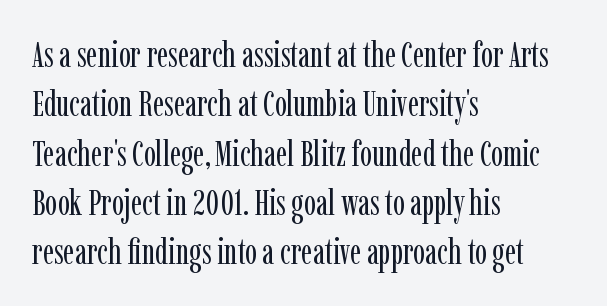
The image shows 36 px regular-weight, condensed serif type, upright; set left-aligned, normal line spacing (1.37x), normal letter spacing, not underlined; low stroke contrast and a medium x-height.
